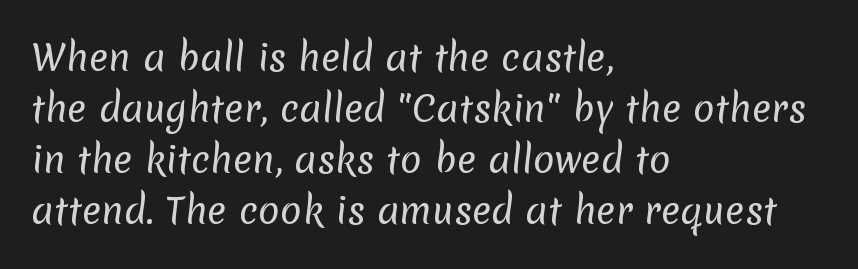
The image shows 36 px regular-weight sans-serif type; set left-aligned, normal line spacing (1.42x), normal letter spacing, not underlined; low stroke contrast and a medium x-height.
